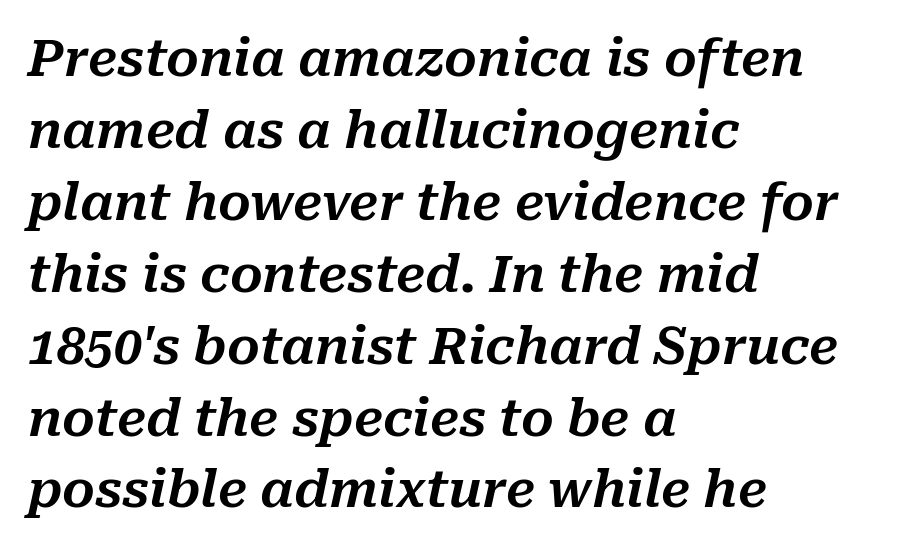
Q: Is the text italic (slanted)? A: Yes, it leans right by about 10 degrees.
Q: Is the text underlined? A: No.
Q: How is the paragraph aligned? A: Left-aligned.
Q: Is the spacing between letters normal or unusually wide? A: Normal.
Q: Is the spacing between lines tight, normal or loose? A: Normal.
Q: Width (condensed, normal, or wide)? A: Normal.
Q: Stroke contrast? A: Medium.
Q: x-height? A: Medium.
Q: Monospaced? A: No.
